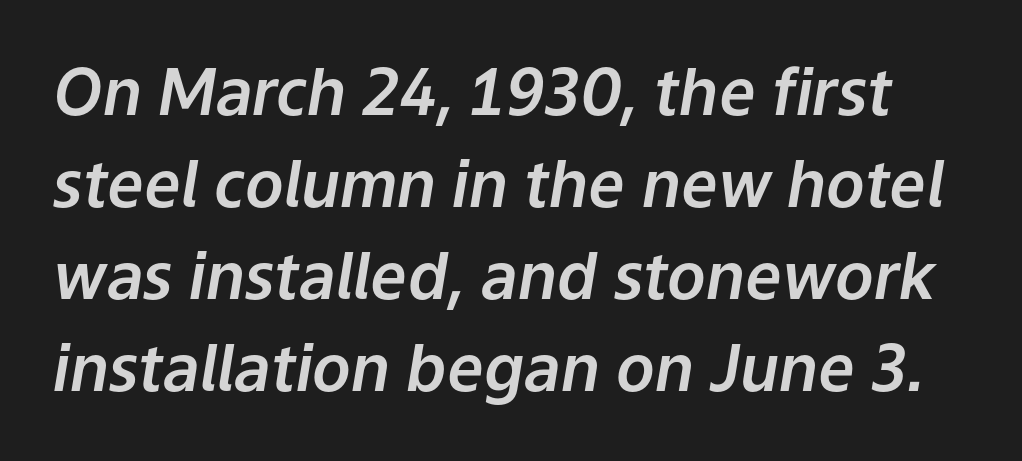
Q: Is the text italic (slanted)? A: Yes, it leans right by about 9 degrees.
Q: Is the text underlined? A: No.
Q: Is the spacing between letters normal or unusually wide? A: Normal.
Q: Is the spacing between lines tight, normal or loose? A: Normal.
Q: Width (condensed, normal, or wide)? A: Normal.
Q: Stroke contrast? A: Low.
Q: x-height? A: Medium.
Q: Monospaced? A: No.
